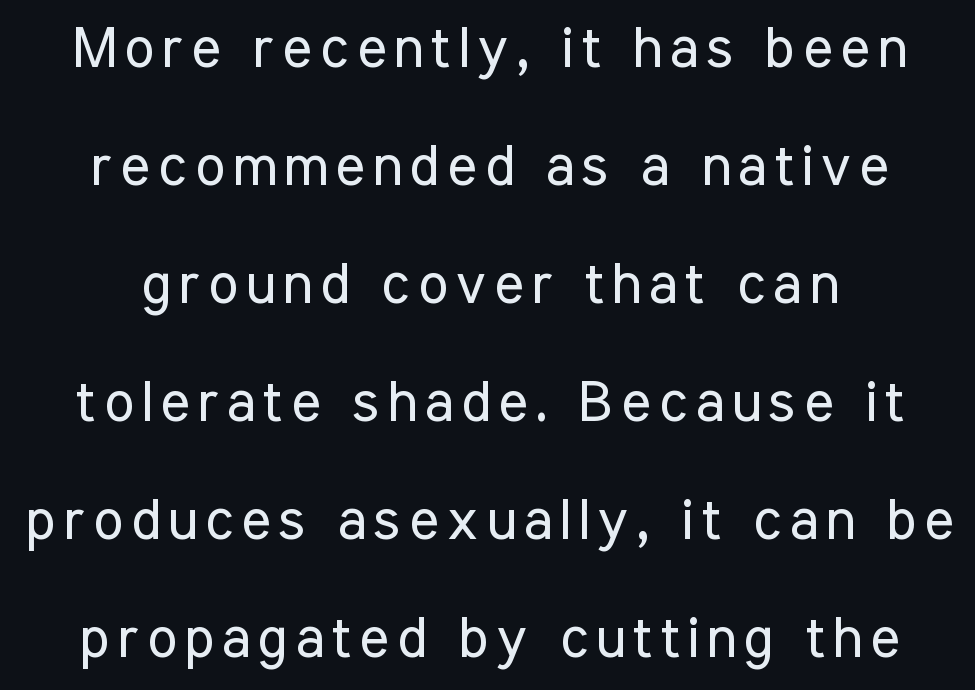
A great deal of white space separates one row of letters from the next. Nothing sits at the stroke ends, so this counts as sans-serif. The axis of the letterforms is exactly vertical. Here the designer chose a conventional face with non-uniform glyph widths.
